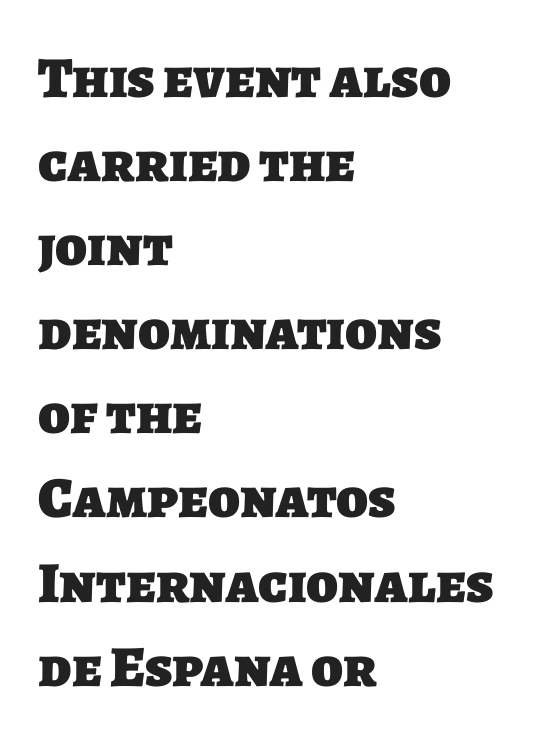
{"serif": "no", "bold": "yes", "weight": "heavy", "width": "normal", "stroke_contrast": "low", "x_height": "large", "monospaced": "no", "underline": "no", "align": "left", "line_spacing": "normal", "line_spacing_ratio": 1.45, "letter_spacing": "normal", "letter_spacing_em": 0.0, "glyph_px": 58}
